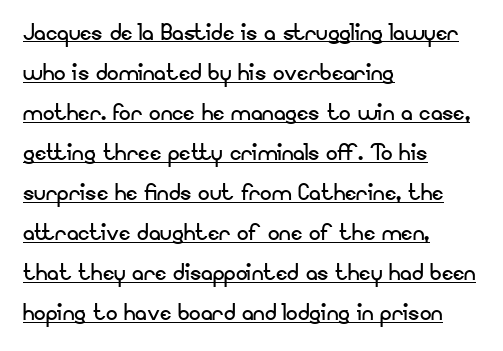
Q: Is the text bold? A: No.
Q: Is the text italic (slanted)? A: No, it is upright.
Q: Is the typeface a serif or a sans-serif typeface? A: Sans-serif.
Q: Is the text underlined? A: Yes.
Q: How is the paragraph aligned? A: Left-aligned.
Q: Is the spacing between letters normal or unusually wide? A: Normal.
Q: Is the spacing between lines tight, normal or loose? A: Normal.
Q: Width (condensed, normal, or wide)? A: Normal.
Q: Stroke contrast? A: Low.
Q: x-height? A: Small.
Q: Monospaced? A: No.
